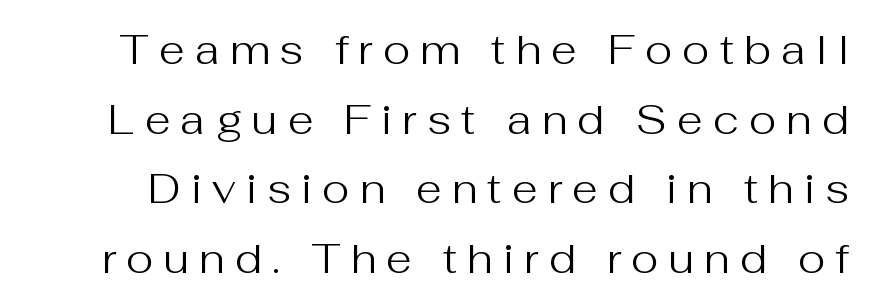
Regarding leading, the lines here are spaced in the standard way. Between one letter and the next there's a generous, obvious gap. Serifs: no, the terminals of the letterforms are clean. Posture: upright roman.
